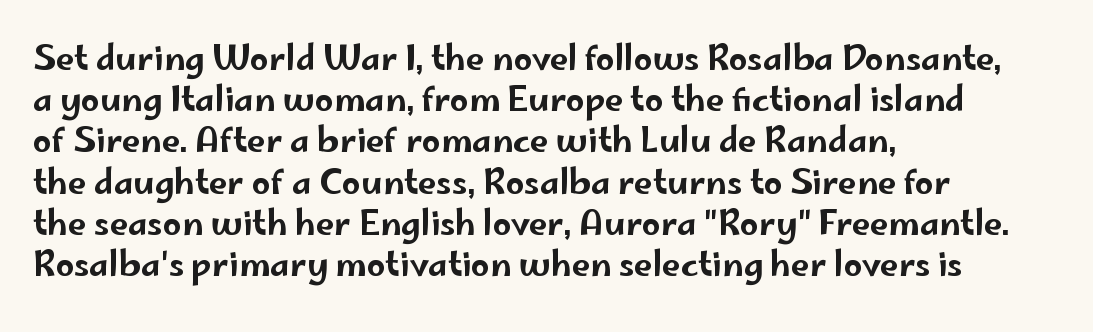
The image shows 33 px wide sans-serif type, upright; set left-aligned, normal line spacing (1.25x), normal letter spacing, not underlined; low stroke contrast and a small x-height.
